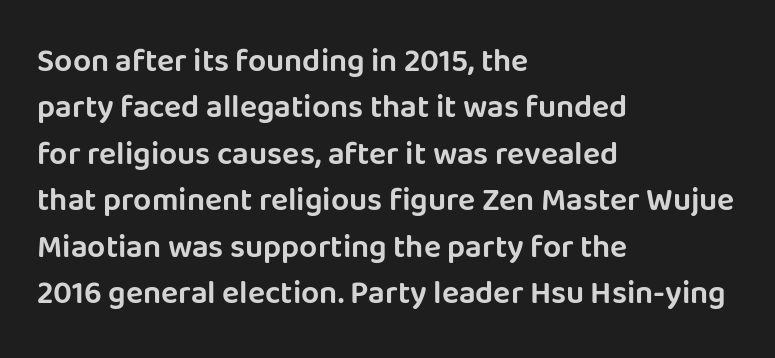
{"serif": "no", "italic": "no", "width": "normal", "stroke_contrast": "low", "x_height": "large", "monospaced": "no", "underline": "no", "align": "left", "line_spacing": "normal", "line_spacing_ratio": 1.45, "letter_spacing": "normal", "letter_spacing_em": 0.0, "glyph_px": 32}
